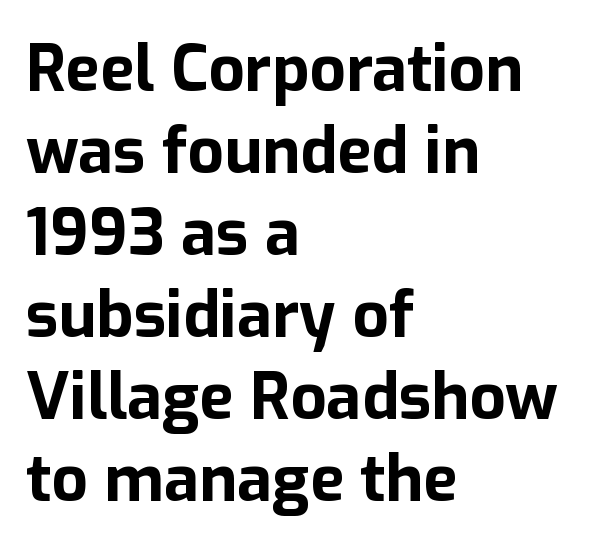
The image shows 64 px bold sans-serif type, upright; set left-aligned, normal line spacing (1.28x), normal letter spacing, not underlined; low stroke contrast and a medium x-height.
